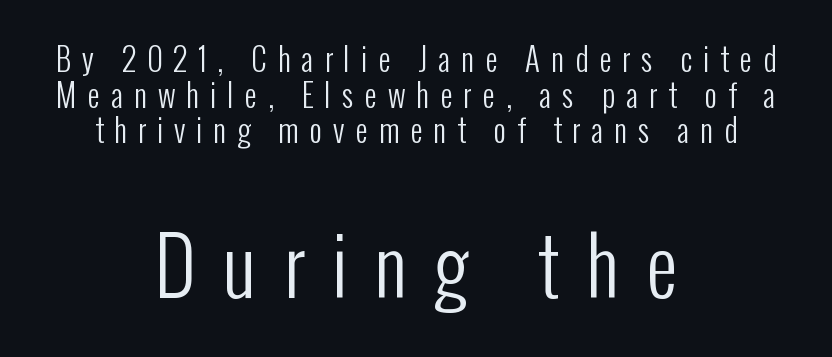
The image shows 78 px regular-weight, condensed sans-serif type, upright; set centered, tight line spacing (1.15x), unusually wide letter spacing (+0.35 em), not underlined; the second (bottom) block is 2.52x larger; low stroke contrast and a medium x-height.
